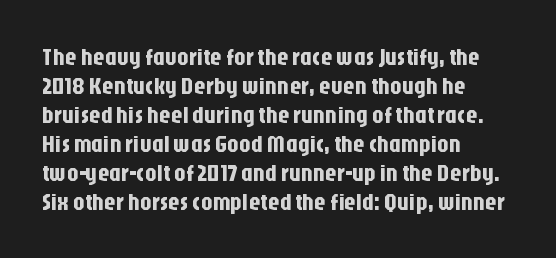
Posture: straight, roman, zero tilt. The passage shown is not underscored anywhere. The rendering anchors every line to the left-hand side. The gaps between neighbouring characters are ordinary and unremarkable.
